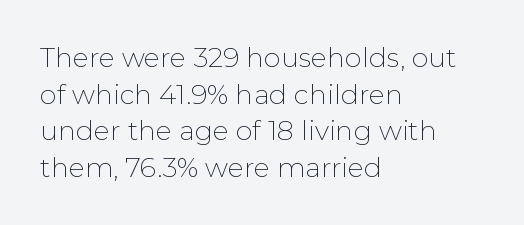
Reading down the block, your eye returns to a fixed left position each line. Do the letters lean? They stand straight. The strip under each line holds only bare page. Bold? No — there's no thickening of the strokes. Line spacing here is normal. Glyph-to-glyph distance matches everyday printed text.
